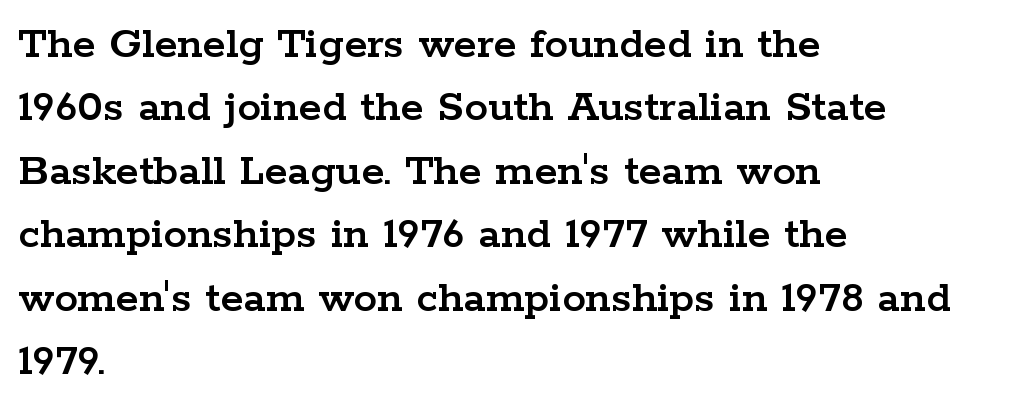
If you drew a line through each stem, it would be perfectly vertical. Small tapered or slab feet sit at the stroke ends, so this counts as serif. This rendering leaves character spacing at its baseline value. The passage shown stacks its lines at a standard gap. If you drew a ruler down the left edge, every line would touch it. A bare baseline throughout the passage.
